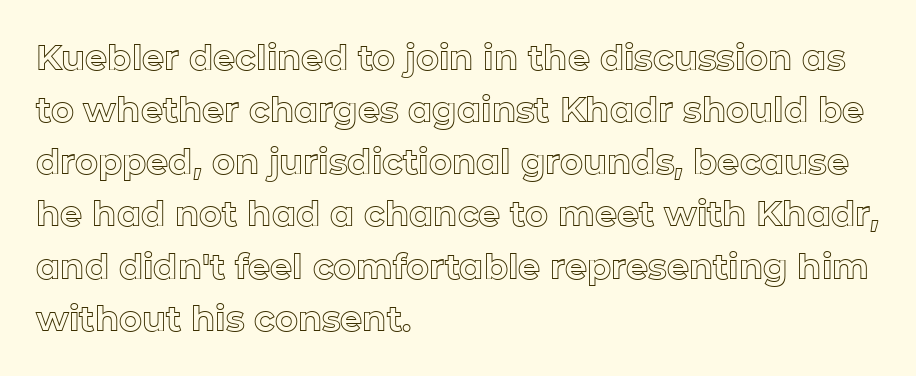
No italicization has been applied; the sample stays upright. This rendering uses left alignment, leaving the right contour irregular. Tracking here is standard; glyphs follow each other at the usual distance. These lines are rendered in a variable-pitch font. The glyphs are unaccompanied by any horizontal stroke below them. Compared with typical paragraphs, the rows here are spaced about the same.
